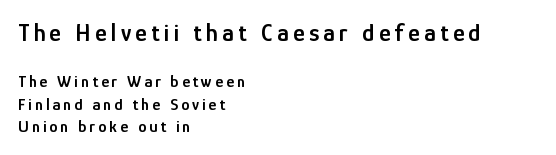
{"italic": "no", "bold": "semi", "underline": "no", "align": "left", "line_spacing": "normal", "line_spacing_ratio": 1.33, "larger_block": "first", "size_ratio": 1.47, "glyph_px": 25}
